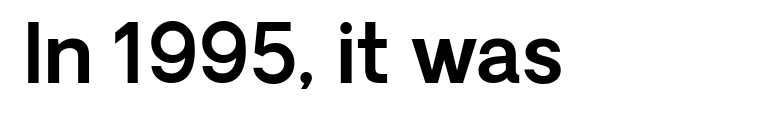
Character widths vary here, with narrow letters taking less room than wide ones. The text was rendered using a sans face with plain stroke endings. Glance below the letters and you will spot only blank space. There is no visible air inserted between adjacent glyphs.
